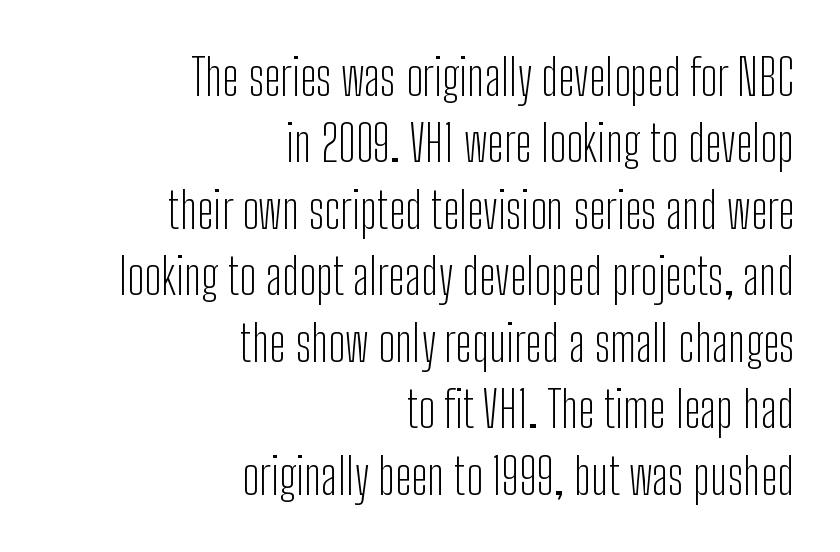
The image shows 50 px light, condensed sans-serif type, upright; set right-aligned, normal line spacing (1.33x), normal letter spacing, not underlined; low stroke contrast and a medium x-height.
